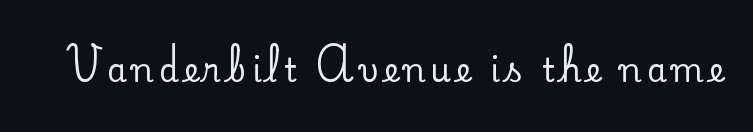
This rendering features lettering with no underline. The rendering shows small feet on the letterforms — a serif design. The letters advance in unequal steps, a hallmark of proportional type. Nope, not italic — everything's standing straight.
